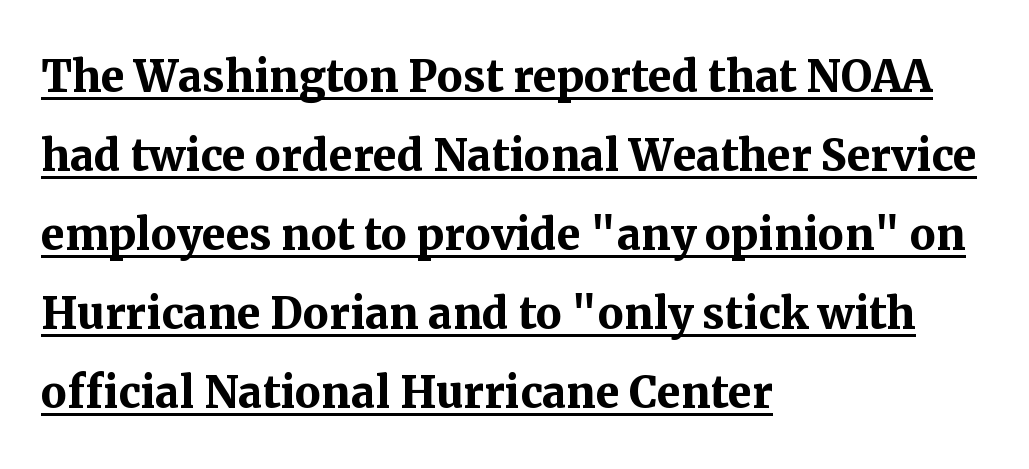
{"serif": "yes", "italic": "no", "bold": "yes", "weight": "semibold", "width": "normal", "stroke_contrast": "medium", "x_height": "medium", "monospaced": "no", "underline": "yes", "align": "left", "line_spacing": "normal", "line_spacing_ratio": 1.36, "letter_spacing": "normal", "letter_spacing_em": 0.0, "glyph_px": 58}
